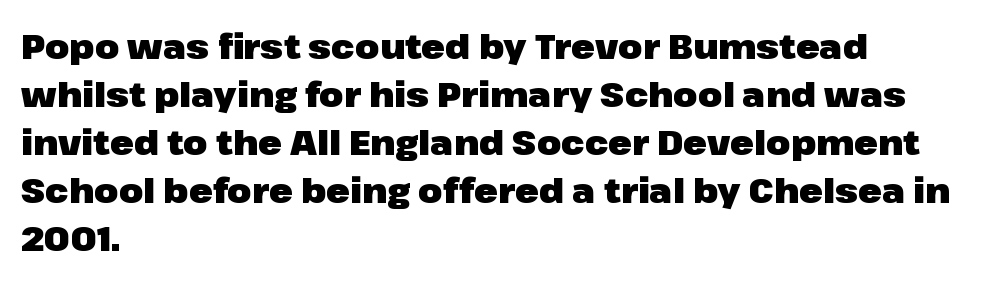
Classification — sans serif. The typesetting leans heavy: a genuine bold. The letters stand straight up with perfectly vertical stems. The specimen omits any rule beneath the text block's lines. Is the block centered? No — it sits flush against the left margin. Is there much room between lines? A standard amount, neither cramped nor airy.
